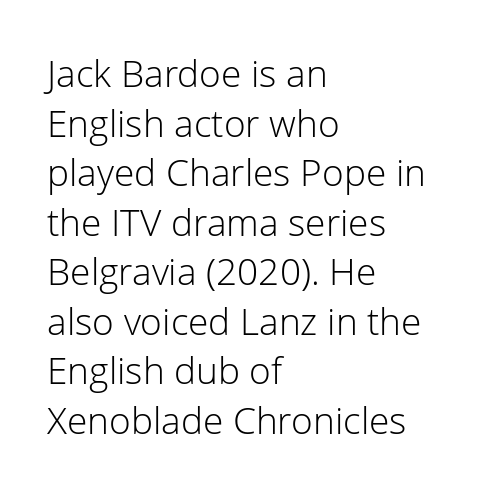
Serifs: no, the terminals of the letterforms are clean. If you drew a line through each stem, it would be perfectly vertical. Each line starts at the same left margin while the right side varies. Successive baselines arrive at the customary interval. The passage shown is typed in a proportional face where columns would drift. Between one letter and the next there's only the usual sliver of space.
